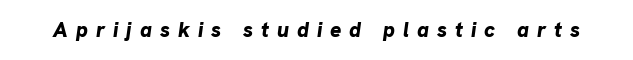
{"italic": "yes", "lean": "right", "slant_degrees": 8, "bold": "yes", "underline": "no", "letter_spacing": "wide", "letter_spacing_em": 0.38, "glyph_px": 21}
